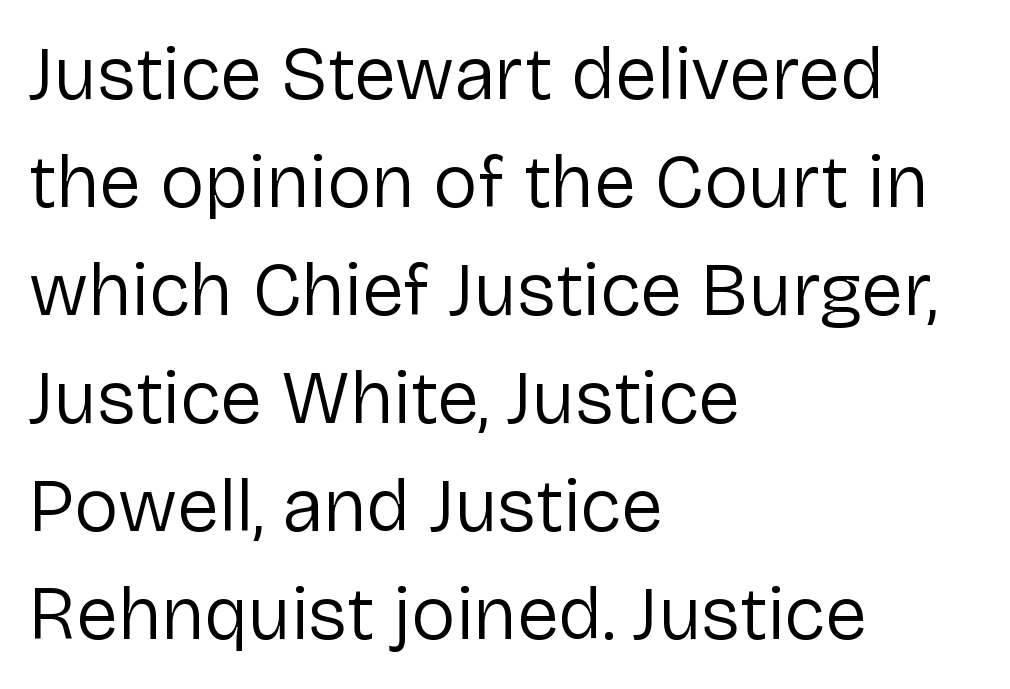
Q: Is the text bold? A: No.
Q: Is the text italic (slanted)? A: No, it is upright.
Q: Is the typeface a serif or a sans-serif typeface? A: Sans-serif.
Q: Is the text underlined? A: No.
Q: How is the paragraph aligned? A: Left-aligned.
Q: Is the spacing between letters normal or unusually wide? A: Normal.
Q: Is the spacing between lines tight, normal or loose? A: Normal.
Q: Width (condensed, normal, or wide)? A: Normal.
Q: Stroke contrast? A: Low.
Q: x-height? A: Medium.
Q: Monospaced? A: No.
